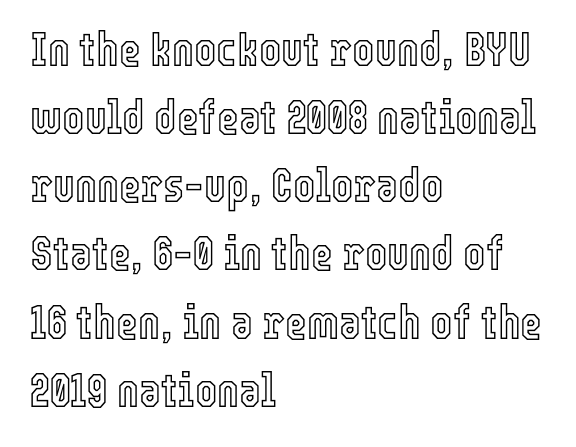
Glance below the letters and you will spot only blank space. The rag falls on the right side of this text block. The rendering uses natural spacing where letterforms have individual widths. Posture: vertical. A typesetter would call this leading conventional body-copy spacing.
